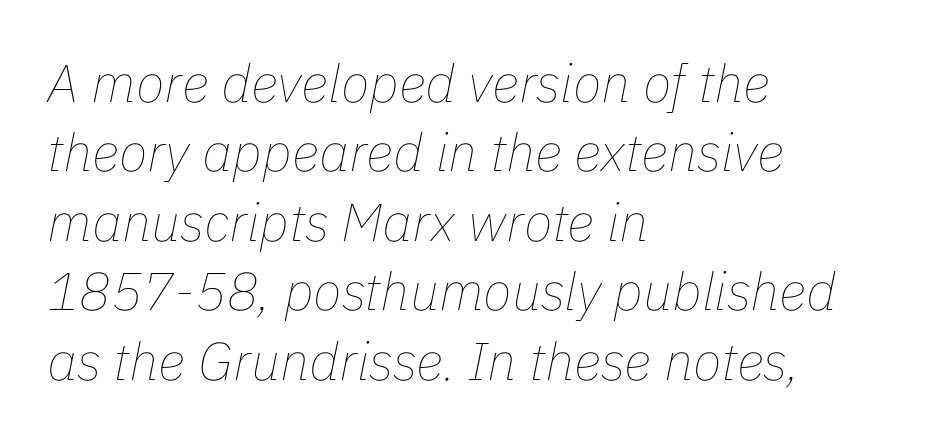
These lines keep a tight, regular rhythm from letter to letter. This block has exactly the height ordinary leading produces. Glance below the letters and you will spot only blank space. A typesetter would call this proportional, since set widths differ per character.
